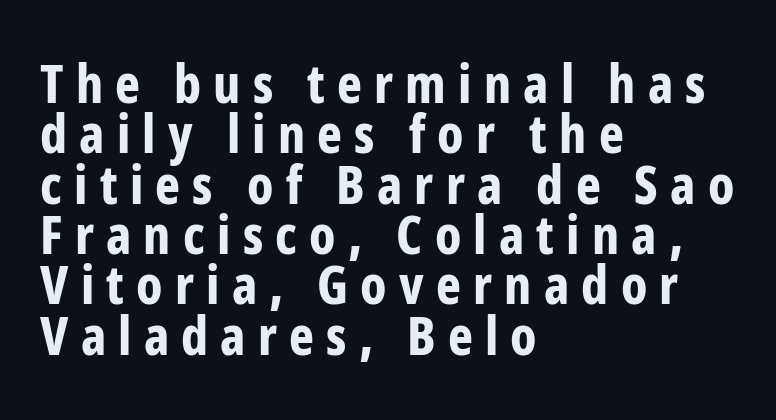
Quick note: underline off. What weight is shown? A full bold with thick strokes. These lines have a slow, spaced-out rhythm from letter to letter. You can tell from the bare stems that sans-serif type was used. These lines are rendered in a variable-pitch font.
